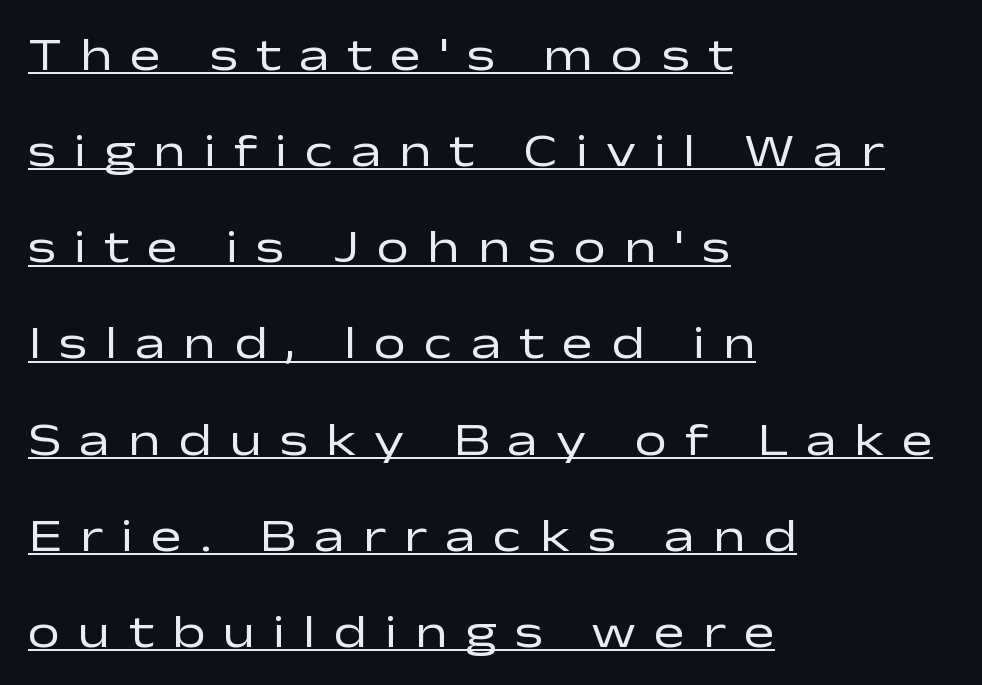
This sample has the flowing, uneven cadence of proportional lettering. Nothing heavy about these letters — not bold at all. Examine the stroke ends and you'll find no serifs. Quick note: not italic, upright. These lines are set flush left with a ragged right edge. The rendering uses the underline text-decoration.
